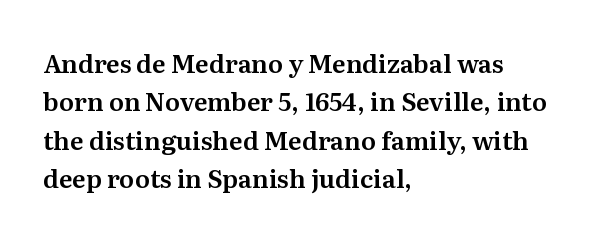
Q: Is the text italic (slanted)? A: No, it is upright.
Q: Is the text underlined? A: No.
Q: How is the paragraph aligned? A: Left-aligned.
Q: Is the spacing between letters normal or unusually wide? A: Normal.
Q: Is the spacing between lines tight, normal or loose? A: Normal.
